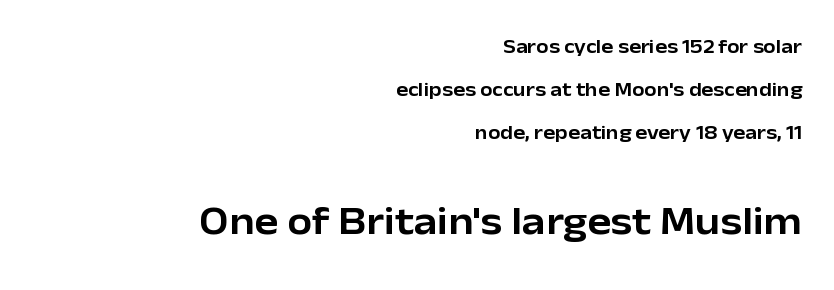
The image shows 40 px sans-serif type, upright; set right-aligned, loose line spacing (2.14x), normal letter spacing, not underlined; the second (bottom) block is 2.0x larger; low stroke contrast and a medium x-height.
